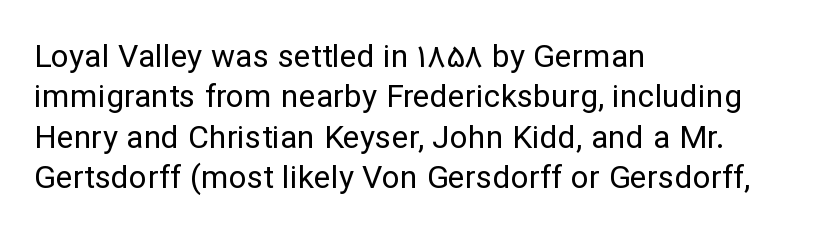
This is the regular roman posture of the typeface. Leading matches the norm, producing a regular column. Caption: multi-line text, flush left, ragged right. A typesetter would call this proportional, since set widths differ per character. Heaviness? Minimal to ordinary, like unemphasized prose.
